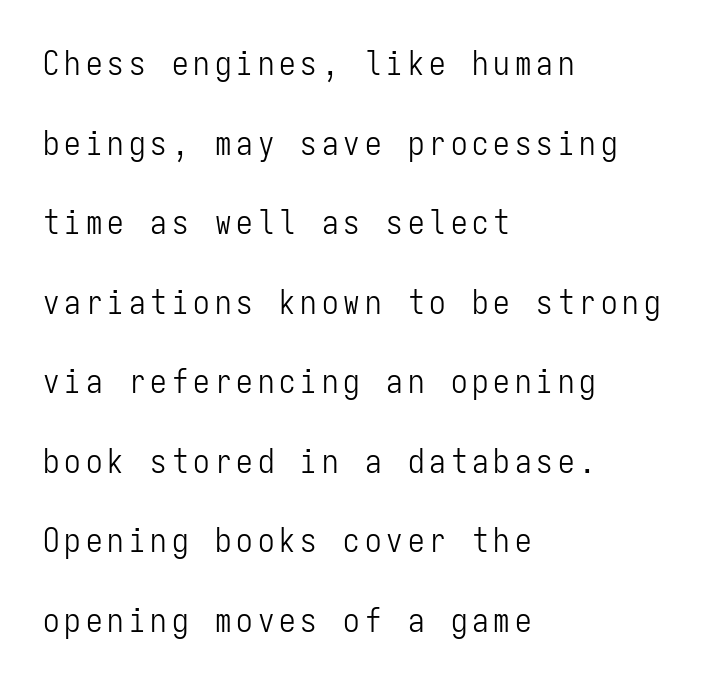
The image shows 33 px light, condensed sans-serif type, upright, monospaced; set left-aligned, loose line spacing (2.41x), not underlined; low stroke contrast and a medium x-height.
